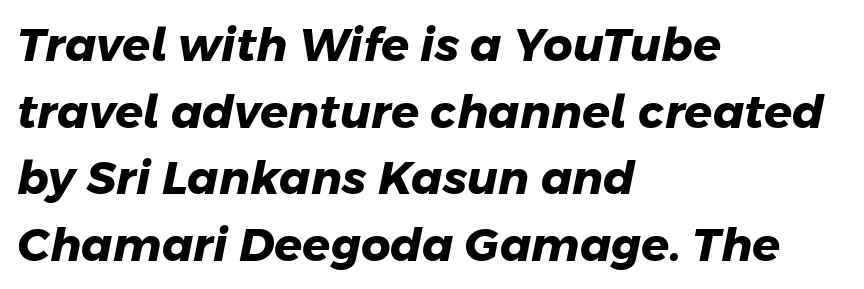
The image shows 46 px heavy sans-serif type; set left-aligned, normal line spacing (1.45x), normal letter spacing, not underlined; low stroke contrast and a medium x-height.
